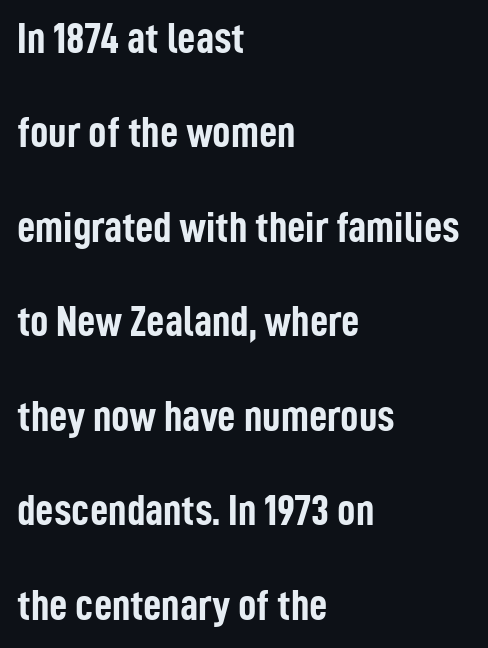
Ascenders rise straight up at ninety degrees. Just letters on the line, the space beneath them empty. Does the weight exceed regular? Yes, all the way to bold. This rendering employs a face without finishing strokes, i.e., a sans-serif.
